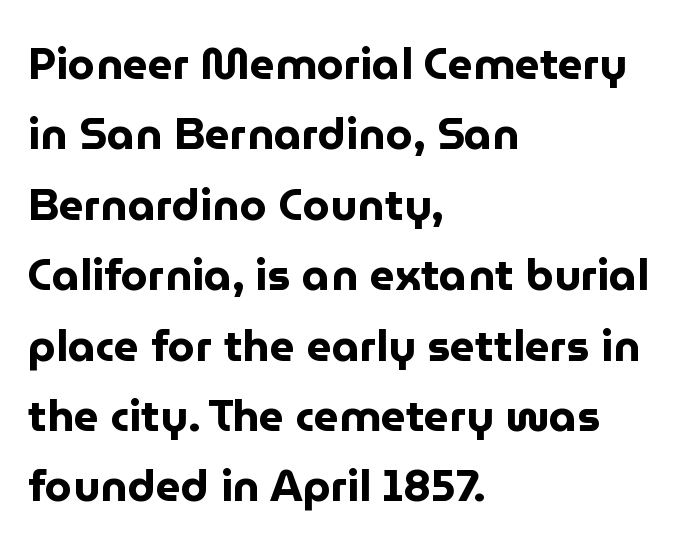
{"serif": "no", "italic": "no", "bold": "yes", "weight": "bold", "width": "normal", "stroke_contrast": "low", "x_height": "medium", "monospaced": "no", "underline": "no", "align": "left", "line_spacing": "normal", "line_spacing_ratio": 1.6, "letter_spacing": "normal", "letter_spacing_em": 0.0, "glyph_px": 44}
